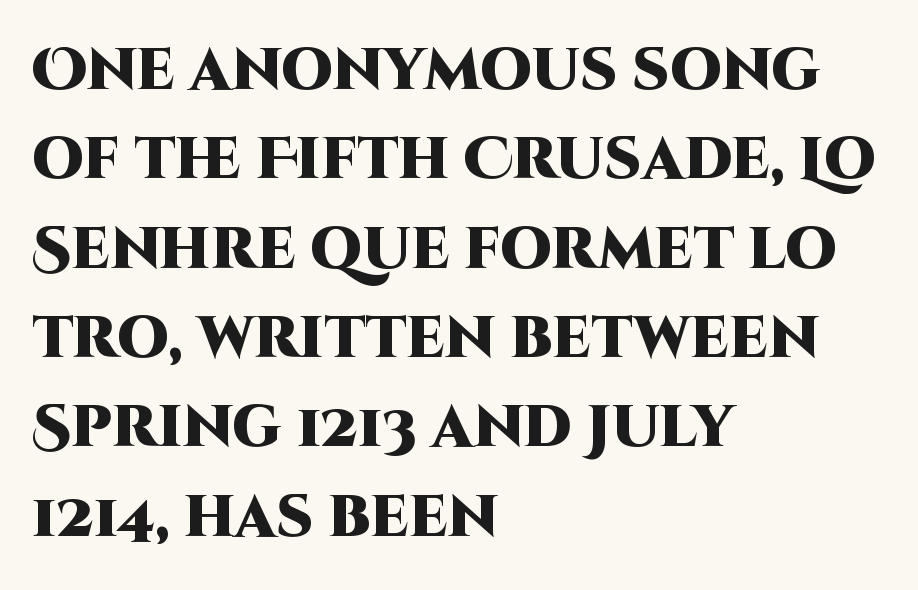
The typesetter chose a ragged-right arrangement here. Regarding serifs, this sample does without them. In terms of leading, this rendering sits right in the middle. Heavy-handed strokes throughout: this text is bold. Words appear dense and cohesive because spacing is normal.
